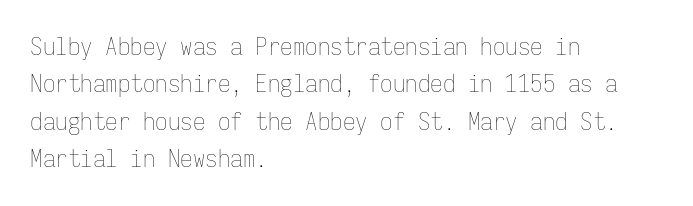
In CSS terms this would be text-align: left. Descenders are the only things crossing below the line. One glance says typical: line gaps are just what's usual. This is the regular roman posture of the typeface.
